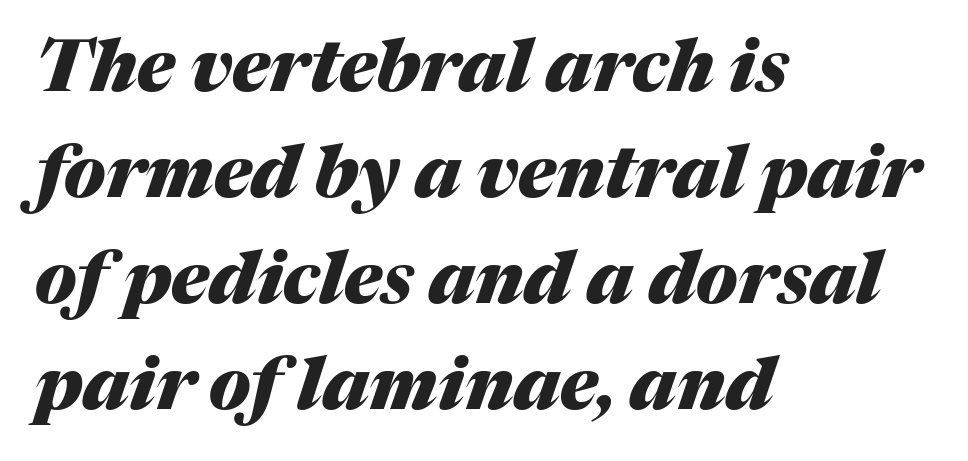
These lines are set flush left with a ragged right edge. There's an unmistakable incline to the writing here. Honestly, the row spacing looks completely unremarkable. The gap between lines stays unmarked.
